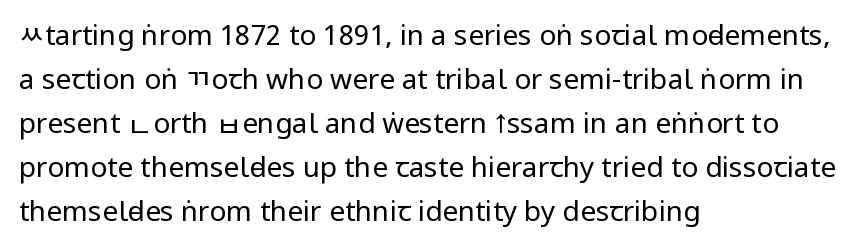
The image shows 28 px regular-weight, condensed sans-serif type, upright; set left-aligned, normal line spacing (1.57x), normal letter spacing, not underlined; low stroke contrast.
